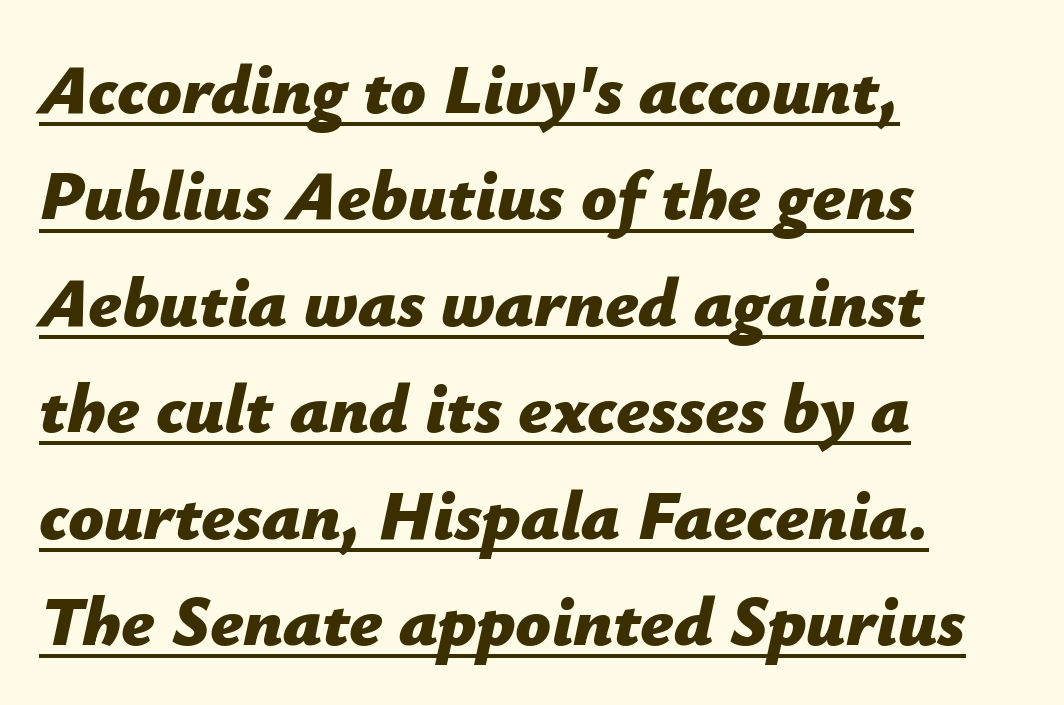
The image shows 70 px bold type, italic (leaning right); set left-aligned, normal line spacing (1.52x), normal letter spacing, underlined; low stroke contrast and a medium x-height.
